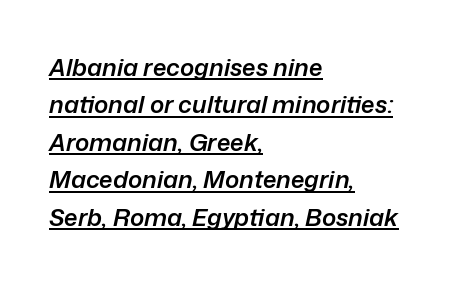
Q: Is the text bold? A: Semi-bold.
Q: Is the text italic (slanted)? A: Yes, it leans right by about 12 degrees.
Q: Is the text underlined? A: Yes.
Q: How is the paragraph aligned? A: Left-aligned.
Q: Is the spacing between letters normal or unusually wide? A: Normal.
Q: Is the spacing between lines tight, normal or loose? A: Normal.
